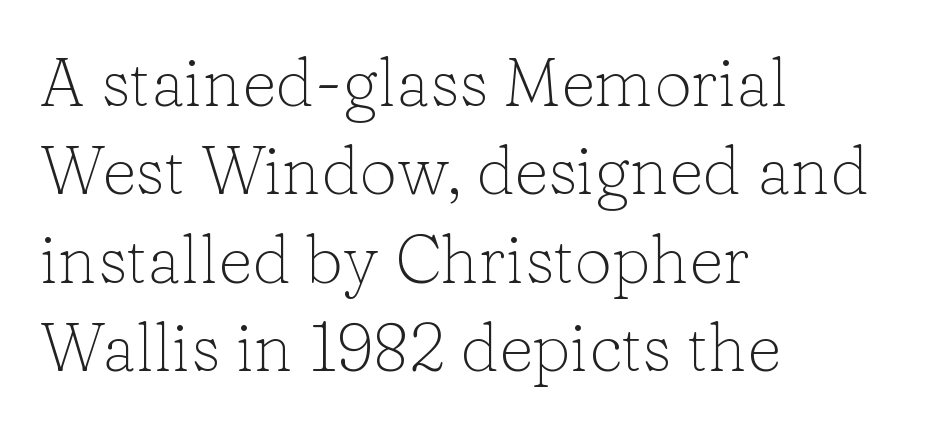
{"serif": "yes", "italic": "no", "bold": "no", "weight": "light", "width": "normal", "stroke_contrast": "low", "x_height": "medium", "monospaced": "no", "underline": "no", "align": "left", "line_spacing": "normal", "line_spacing_ratio": 1.32, "letter_spacing": "normal", "letter_spacing_em": 0.0, "glyph_px": 67}
